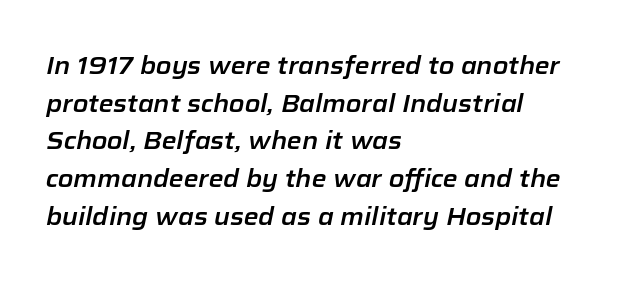
Beneath every word, the page is bare. A typesetter would call this leading conventional body-copy spacing. Glyph-to-glyph distance matches everyday printed text. The letters are slanted; this is an italic face.
